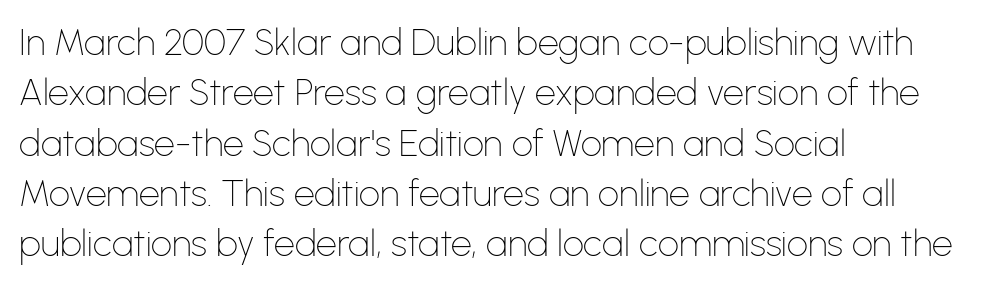
In terms of leading, this rendering sits right in the middle. A typesetter would mark this as roman, not italic. This sample uses plain, unmodified letter spacing. Is the type heavy? It reads as light-to-regular instead.
